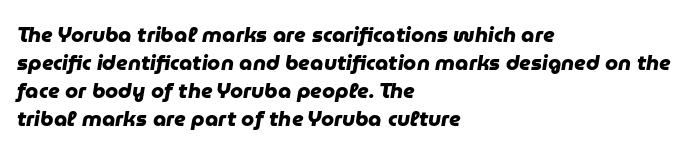
The image shows 21 px bold type; set left-aligned, normal line spacing (1.33x), normal letter spacing, not underlined.
